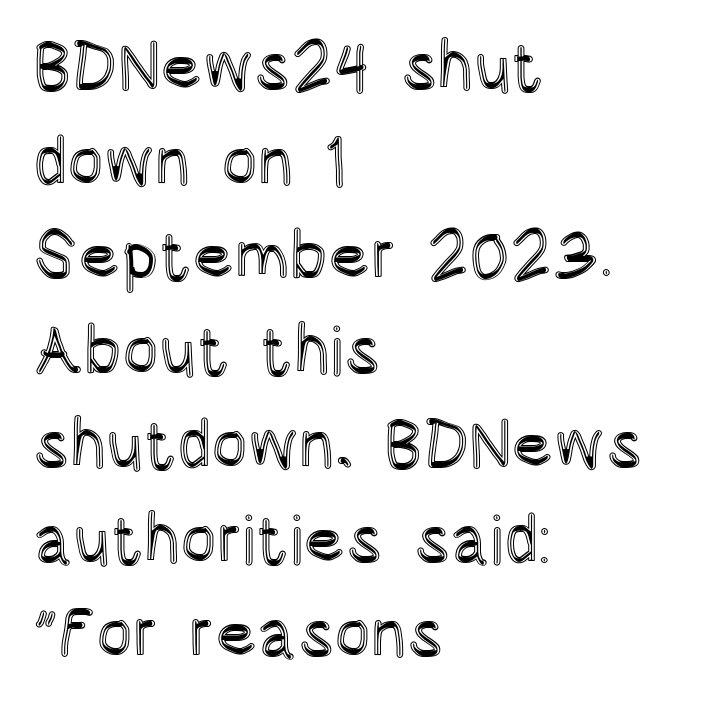
The image shows 68 px condensed type, upright; set left-aligned, normal line spacing (1.39x), normal letter spacing, not underlined; a large x-height.
